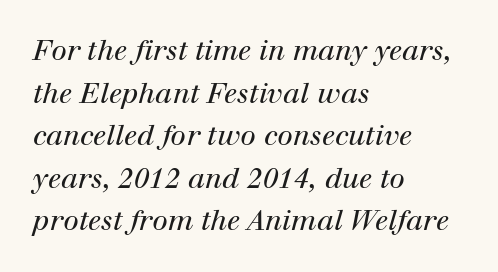
Q: Is the text bold? A: No.
Q: Is the text italic (slanted)? A: Yes, it leans right by about 12 degrees.
Q: Is the typeface a serif or a sans-serif typeface? A: Serif.
Q: Is the text underlined? A: No.
Q: How is the paragraph aligned? A: Left-aligned.
Q: Is the spacing between letters normal or unusually wide? A: Normal.
Q: Is the spacing between lines tight, normal or loose? A: Normal.
Q: Width (condensed, normal, or wide)? A: Normal.
Q: Stroke contrast? A: High.
Q: x-height? A: Medium.
Q: Monospaced? A: No.
